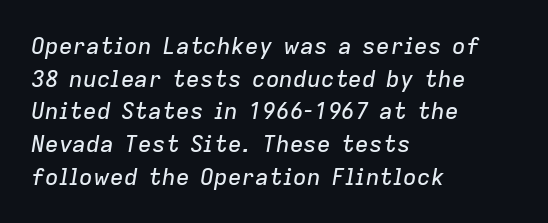
{"italic": "yes", "lean": "right", "slant_degrees": 9, "underline": "no", "align": "left", "line_spacing": "normal", "line_spacing_ratio": 1.42, "letter_spacing": "normal", "letter_spacing_em": 0.0, "glyph_px": 23}
